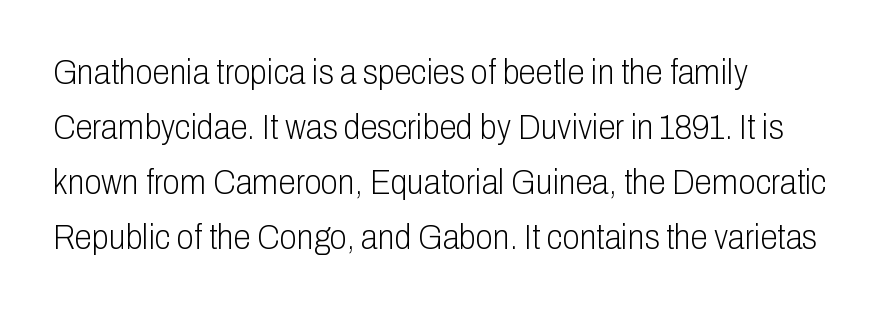
The image shows 35 px light, condensed sans-serif type, upright; set left-aligned, normal line spacing (1.57x), normal letter spacing, not underlined; low stroke contrast and a medium x-height.
